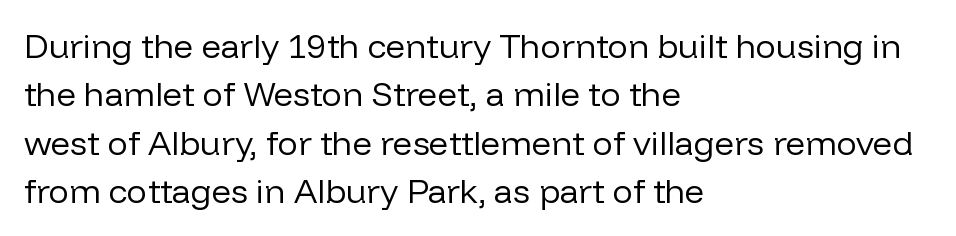
Nobody drew a line under any word here. The passage shown is typed in a proportional face where columns would drift. Examine the stroke ends and you'll find no serifs. In CSS terms this would be text-align: left.
